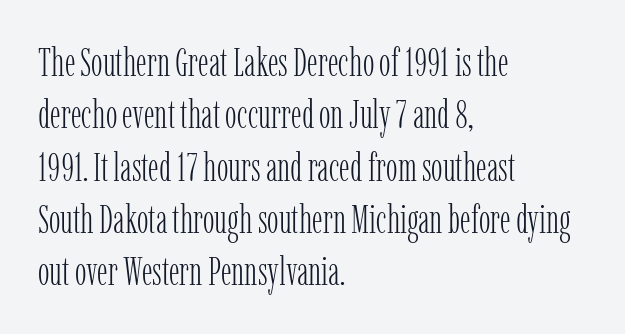
The image shows 39 px light, condensed serif type, upright; set left-aligned, normal line spacing (1.34x), normal letter spacing, not underlined; low stroke contrast and a medium x-height.
